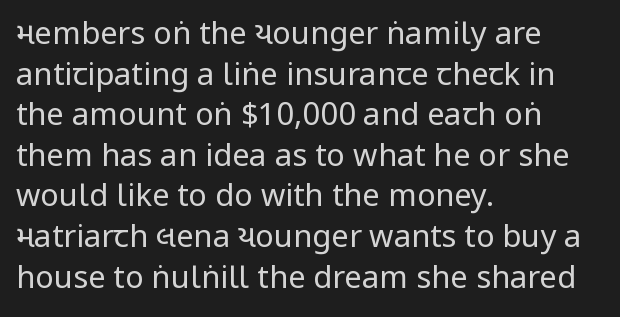
Q: Is the text bold? A: No.
Q: Is the text italic (slanted)? A: No, it is upright.
Q: Is the typeface a serif or a sans-serif typeface? A: Sans-serif.
Q: Is the text underlined? A: No.
Q: How is the paragraph aligned? A: Left-aligned.
Q: Is the spacing between letters normal or unusually wide? A: Normal.
Q: Is the spacing between lines tight, normal or loose? A: Normal.
Q: Width (condensed, normal, or wide)? A: Condensed.
Q: Stroke contrast? A: Low.
Q: x-height? A: Large.
Q: Monospaced? A: No.
